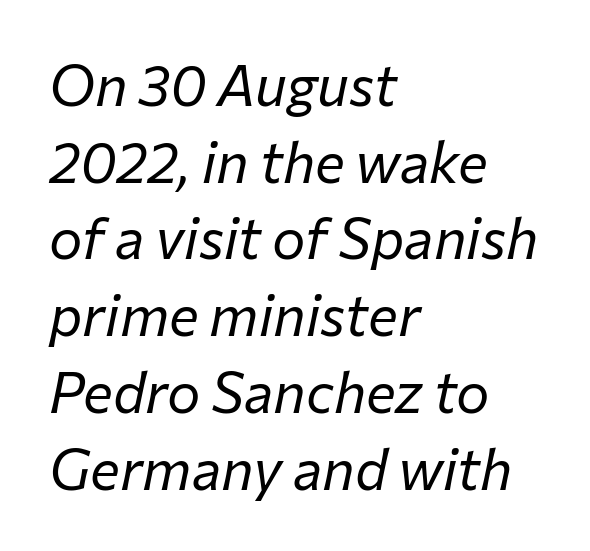
{"italic": "yes", "lean": "right", "slant_degrees": 12, "bold": "no", "weight": "regular", "width": "normal", "stroke_contrast": "low", "x_height": "medium", "monospaced": "no", "underline": "no", "align": "left", "line_spacing": "normal", "line_spacing_ratio": 1.37, "letter_spacing": "normal", "letter_spacing_em": 0.0, "glyph_px": 56}
